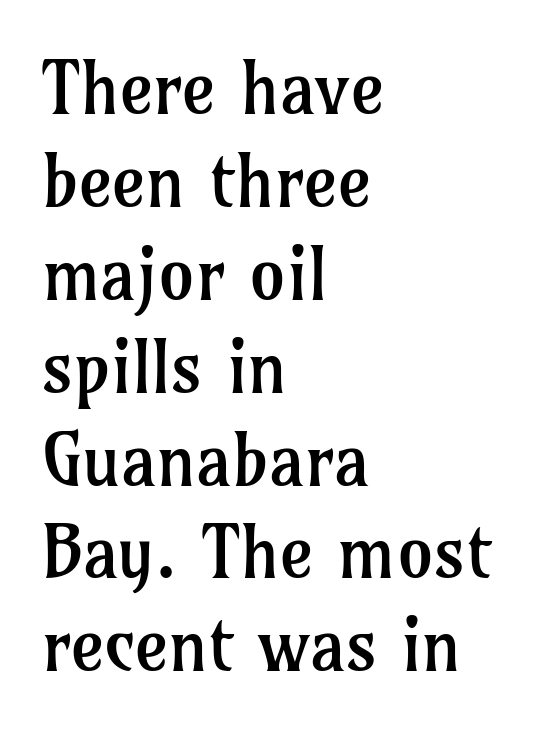
{"serif": "yes", "italic": "no", "bold": "no", "weight": "regular", "width": "normal", "stroke_contrast": "low", "x_height": "medium", "monospaced": "no", "underline": "no", "align": "left", "line_spacing": "normal", "line_spacing_ratio": 1.29, "letter_spacing": "normal", "letter_spacing_em": 0.0, "glyph_px": 72}
